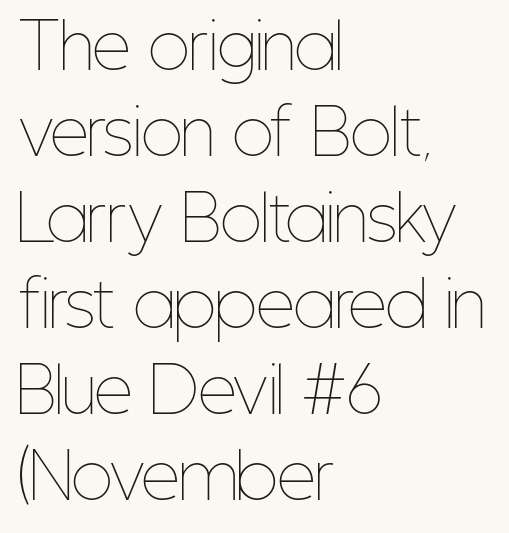
This is roman type, the default non-slanted kind. The rendering uses natural spacing where letterforms have individual widths. Quick note: underline off. A light-to-regular cut is what we see here. Evenly set lines give the paragraph a standard silhouette.
